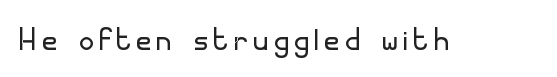
The image shows 40 px light sans-serif type, upright; set not underlined; low stroke contrast and a small x-height.
